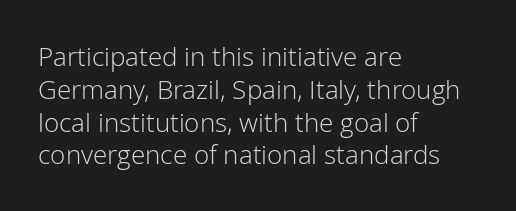
{"italic": "no", "bold": "no", "underline": "no", "align": "left", "line_spacing": "normal", "line_spacing_ratio": 1.26, "letter_spacing": "normal", "letter_spacing_em": 0.0, "glyph_px": 26}
